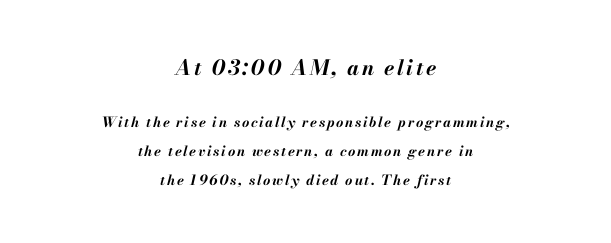
Compared with typical paragraphs, the rows here are farther apart. Which chunk is bigger? The first one — the top block dwarfs the bottom. An italicized treatment has been applied to the whole sample. The rag falls on both sides of this text block equally.
